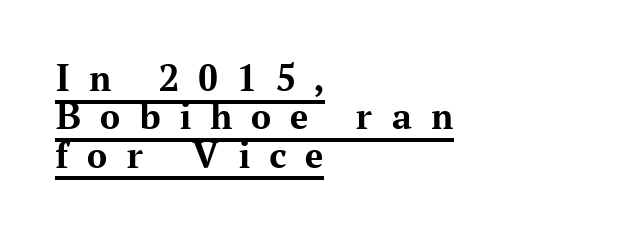
{"serif": "yes", "italic": "no", "bold": "yes", "weight": "bold", "width": "normal", "stroke_contrast": "medium", "x_height": "medium", "monospaced": "no", "underline": "yes", "align": "left", "line_spacing": "tight", "line_spacing_ratio": 0.96, "letter_spacing": "wide", "letter_spacing_em": 0.47, "glyph_px": 40}
